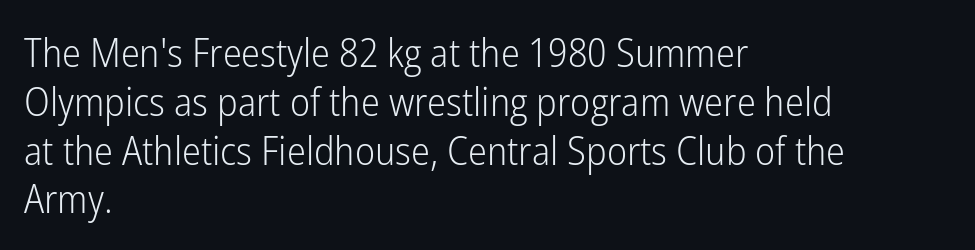
{"serif": "no", "italic": "no", "bold": "no", "weight": "light", "width": "condensed", "stroke_contrast": "low", "x_height": "medium", "monospaced": "no", "underline": "no", "align": "left", "line_spacing_ratio": 1.22, "letter_spacing": "normal", "letter_spacing_em": 0.0, "glyph_px": 40}
